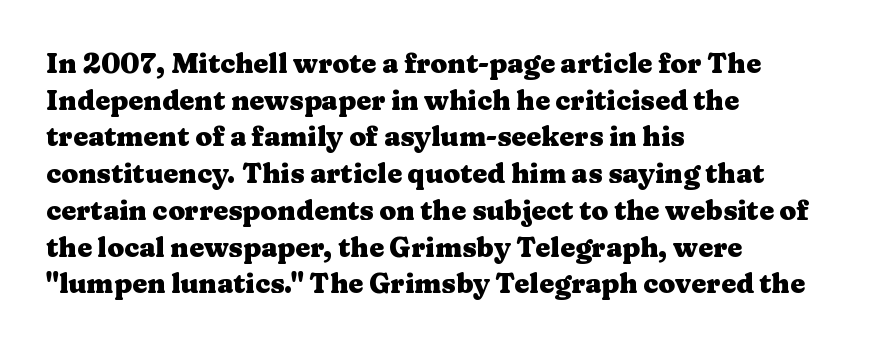
The image shows 27 px bold type, upright; set left-aligned, normal line spacing (1.36x), normal letter spacing, not underlined.
